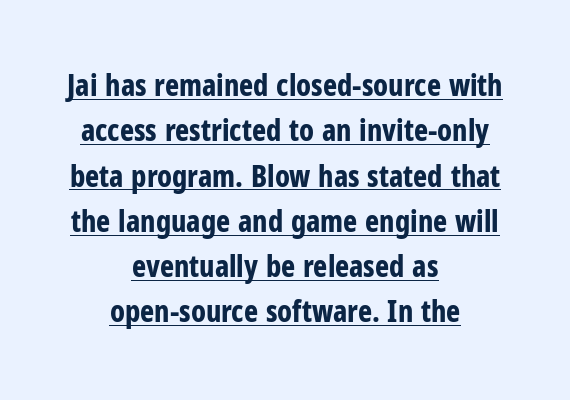
You can see a thin bar hugging the bottom of the glyphs. Type style note: lacks serifs. Tall strokes in this sample are plumb rather than angled. Note the varied advance widths — an 'i' is clearly narrower than an 'm'.
